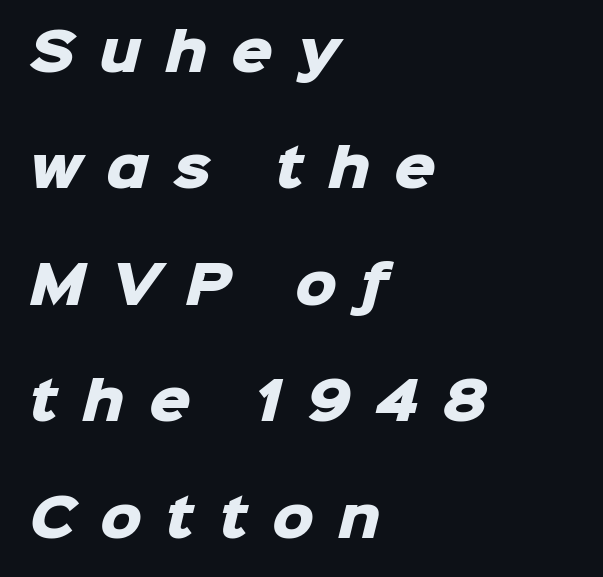
The image shows 52 px heavy sans-serif type; set left-aligned, loose line spacing (2.24x), unusually wide letter spacing (+0.46 em), not underlined; low stroke contrast and a medium x-height.
